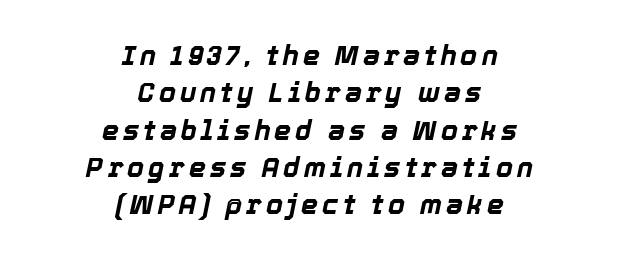
Q: Is the text bold? A: Yes.
Q: Is the text italic (slanted)? A: Yes, it leans right by about 12 degrees.
Q: Is the text underlined? A: No.
Q: How is the paragraph aligned? A: Centered.
Q: Is the spacing between lines tight, normal or loose? A: Normal.
